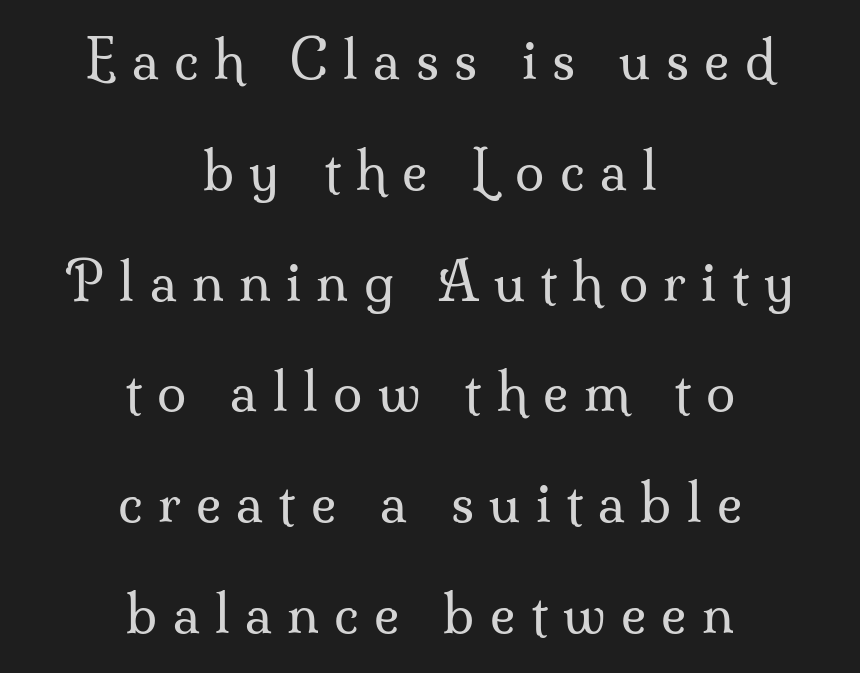
Q: Is the text bold? A: No.
Q: Is the text italic (slanted)? A: No, it is upright.
Q: Is the typeface a serif or a sans-serif typeface? A: Serif.
Q: Is the text underlined? A: No.
Q: How is the paragraph aligned? A: Centered.
Q: Is the spacing between letters normal or unusually wide? A: Unusually wide.
Q: Is the spacing between lines tight, normal or loose? A: Loose.
Q: Width (condensed, normal, or wide)? A: Normal.
Q: Stroke contrast? A: Medium.
Q: x-height? A: Small.
Q: Monospaced? A: No.
